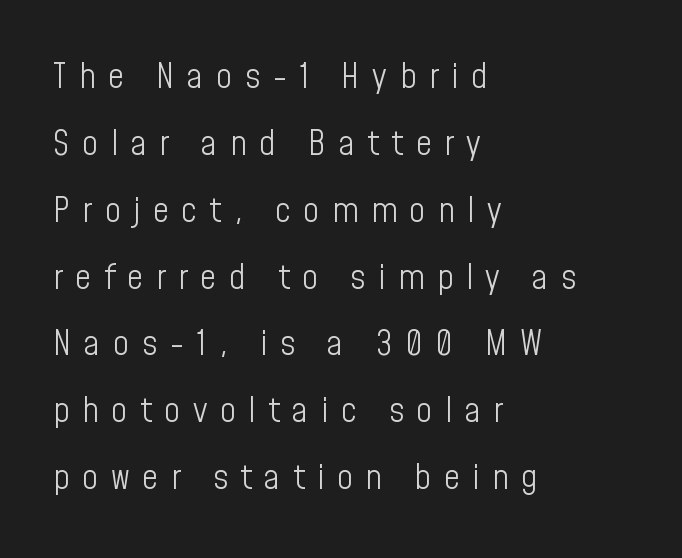
{"serif": "no", "italic": "no", "bold": "no", "weight": "light", "width": "condensed", "stroke_contrast": "low", "x_height": "medium", "monospaced": "no", "underline": "no", "align": "left", "line_spacing": "loose", "line_spacing_ratio": 1.91, "letter_spacing": "wide", "letter_spacing_em": 0.36, "glyph_px": 35}
